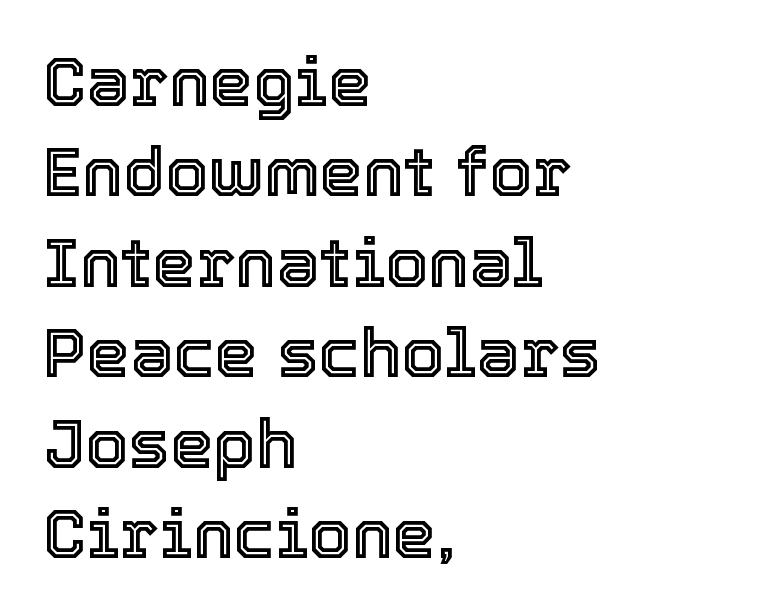
Q: Is the text italic (slanted)? A: No, it is upright.
Q: Is the text underlined? A: No.
Q: How is the paragraph aligned? A: Left-aligned.
Q: Is the spacing between letters normal or unusually wide? A: Normal.
Q: Is the spacing between lines tight, normal or loose? A: Normal.
Q: Width (condensed, normal, or wide)? A: Normal.
Q: x-height? A: Medium.
Q: Monospaced? A: No.
